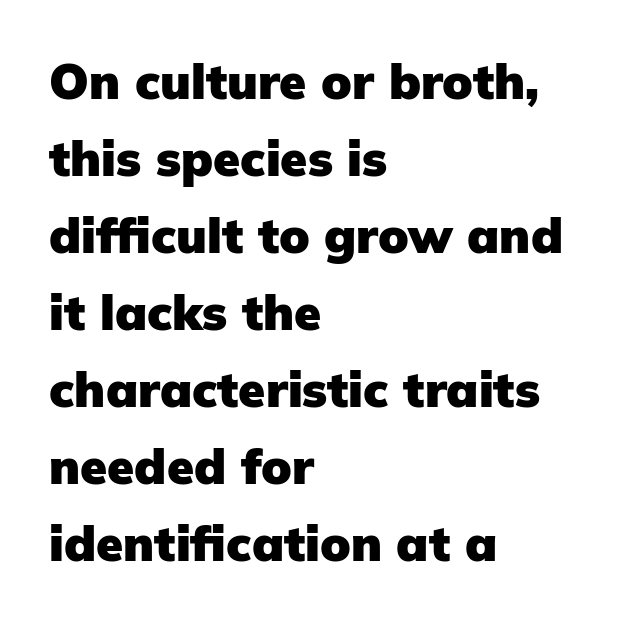
Q: Is the text bold? A: Yes.
Q: Is the text italic (slanted)? A: No, it is upright.
Q: Is the typeface a serif or a sans-serif typeface? A: Sans-serif.
Q: Is the text underlined? A: No.
Q: How is the paragraph aligned? A: Left-aligned.
Q: Is the spacing between letters normal or unusually wide? A: Normal.
Q: Is the spacing between lines tight, normal or loose? A: Normal.
Q: Width (condensed, normal, or wide)? A: Normal.
Q: Stroke contrast? A: Low.
Q: x-height? A: Medium.
Q: Monospaced? A: No.
